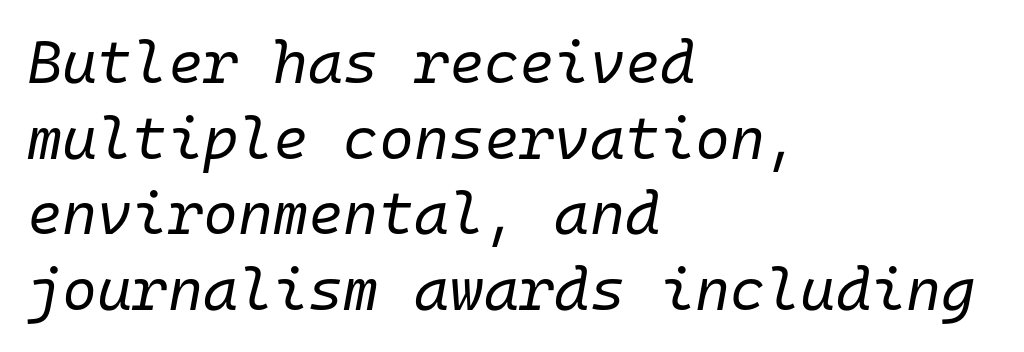
Default kerning and tracking; the words read as compact shapes. Yep, that's italic — everything's leaning. The font sits on the lighter half of the weight spectrum, regular included. Spacing verdict: monospaced, one width for all characters.
